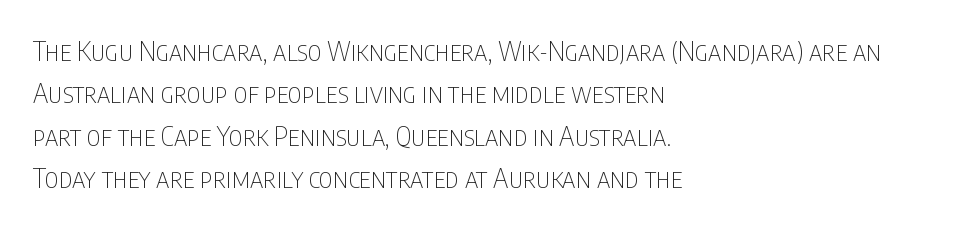
Q: Is the text bold? A: No.
Q: Is the text italic (slanted)? A: No, it is upright.
Q: Is the text underlined? A: No.
Q: How is the paragraph aligned? A: Left-aligned.
Q: Is the spacing between letters normal or unusually wide? A: Normal.
Q: Is the spacing between lines tight, normal or loose? A: Normal.
